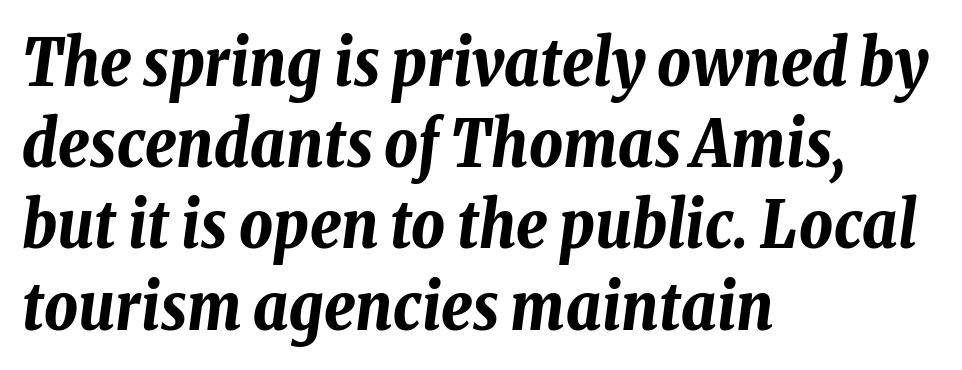
Q: Is the text bold? A: Yes.
Q: Is the text italic (slanted)? A: Yes, it leans right by about 8 degrees.
Q: Is the text underlined? A: No.
Q: How is the paragraph aligned? A: Left-aligned.
Q: Is the spacing between letters normal or unusually wide? A: Normal.
Q: Is the spacing between lines tight, normal or loose? A: Normal.
Q: Width (condensed, normal, or wide)? A: Condensed.
Q: Stroke contrast? A: Low.
Q: x-height? A: Medium.
Q: Monospaced? A: No.
